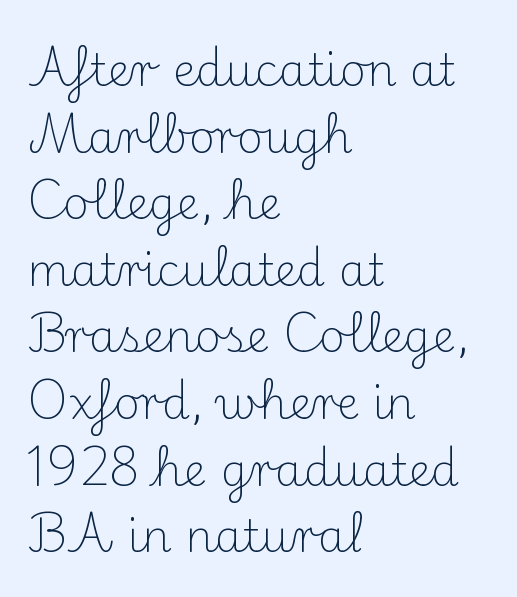
Varying glyph widths throughout — classic text-font behaviour. The tracking reads as untouched default to a designer's eye. Just letters on the line, the space beneath them empty. The lines are quadded left. Each letter's strokes conclude with small projecting serifs.
